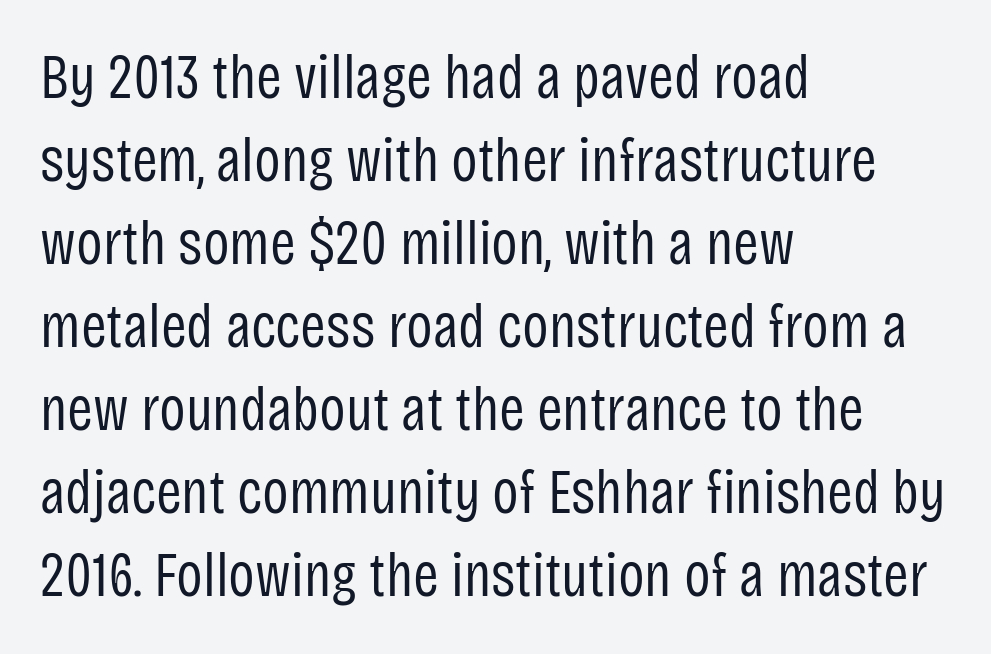
Q: Is the text bold? A: No.
Q: Is the text italic (slanted)? A: No, it is upright.
Q: Is the typeface a serif or a sans-serif typeface? A: Sans-serif.
Q: Is the text underlined? A: No.
Q: How is the paragraph aligned? A: Left-aligned.
Q: Is the spacing between letters normal or unusually wide? A: Normal.
Q: Is the spacing between lines tight, normal or loose? A: Normal.
Q: Width (condensed, normal, or wide)? A: Condensed.
Q: Stroke contrast? A: Low.
Q: x-height? A: Large.
Q: Monospaced? A: No.
